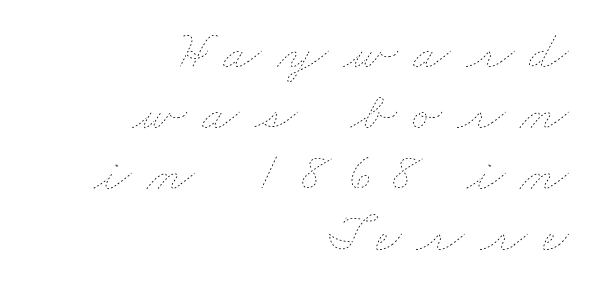
Q: Is the text bold? A: No.
Q: Is the text underlined? A: No.
Q: How is the paragraph aligned? A: Right-aligned.
Q: Is the spacing between letters normal or unusually wide? A: Unusually wide.
Q: Is the spacing between lines tight, normal or loose? A: Tight.
Q: Width (condensed, normal, or wide)? A: Wide.
Q: Stroke contrast? A: Low.
Q: x-height? A: Small.
Q: Monospaced? A: No.
